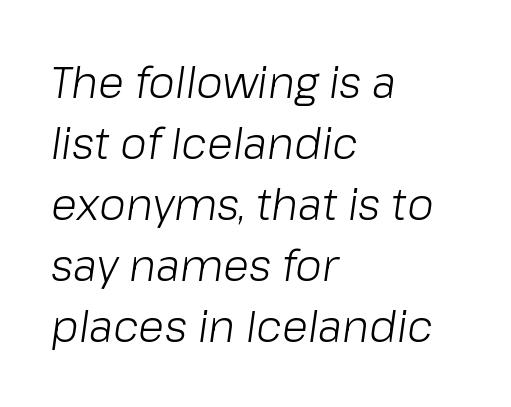
The image shows 43 px light type, italic (leaning right); set left-aligned, normal line spacing (1.42x), normal letter spacing, not underlined; low stroke contrast and a medium x-height.
